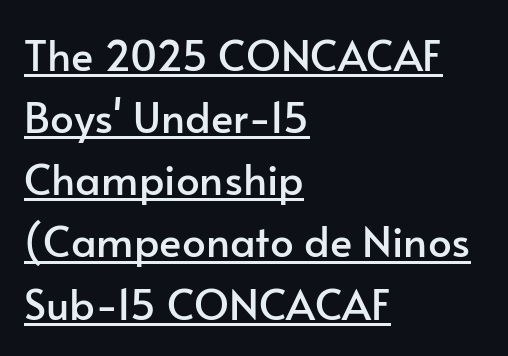
Q: Is the text italic (slanted)? A: No, it is upright.
Q: Is the typeface a serif or a sans-serif typeface? A: Sans-serif.
Q: Is the text underlined? A: Yes.
Q: How is the paragraph aligned? A: Left-aligned.
Q: Is the spacing between letters normal or unusually wide? A: Normal.
Q: Is the spacing between lines tight, normal or loose? A: Normal.
Q: Width (condensed, normal, or wide)? A: Normal.
Q: Stroke contrast? A: Low.
Q: x-height? A: Small.
Q: Monospaced? A: No.
